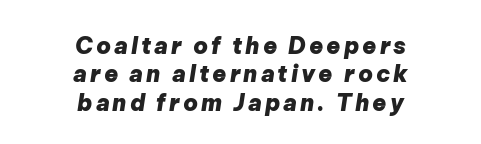
{"italic": "yes", "lean": "right", "slant_degrees": 9, "bold": "yes", "underline": "no", "align": "center", "line_spacing_ratio": 1.23, "glyph_px": 23}
